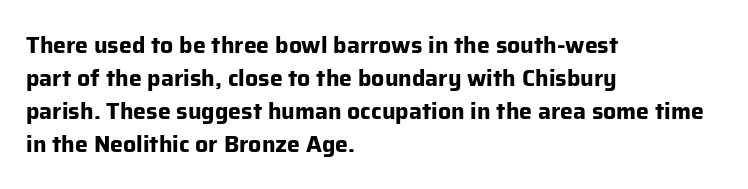
Q: Is the text bold? A: Yes.
Q: Is the text italic (slanted)? A: No, it is upright.
Q: Is the text underlined? A: No.
Q: How is the paragraph aligned? A: Left-aligned.
Q: Is the spacing between letters normal or unusually wide? A: Normal.
Q: Is the spacing between lines tight, normal or loose? A: Normal.
